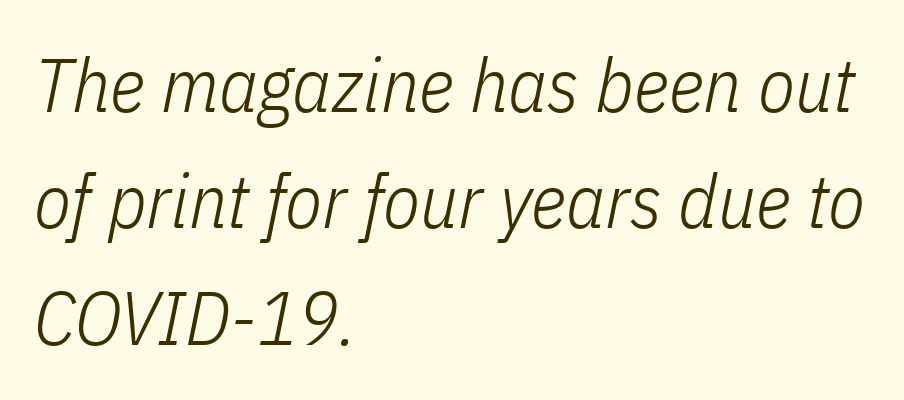
{"italic": "yes", "lean": "right", "slant_degrees": 11, "bold": "no", "weight": "light", "width": "condensed", "stroke_contrast": "low", "x_height": "medium", "monospaced": "no", "underline": "no", "align": "left", "line_spacing": "normal", "line_spacing_ratio": 1.53, "letter_spacing": "normal", "letter_spacing_em": 0.0, "glyph_px": 76}
